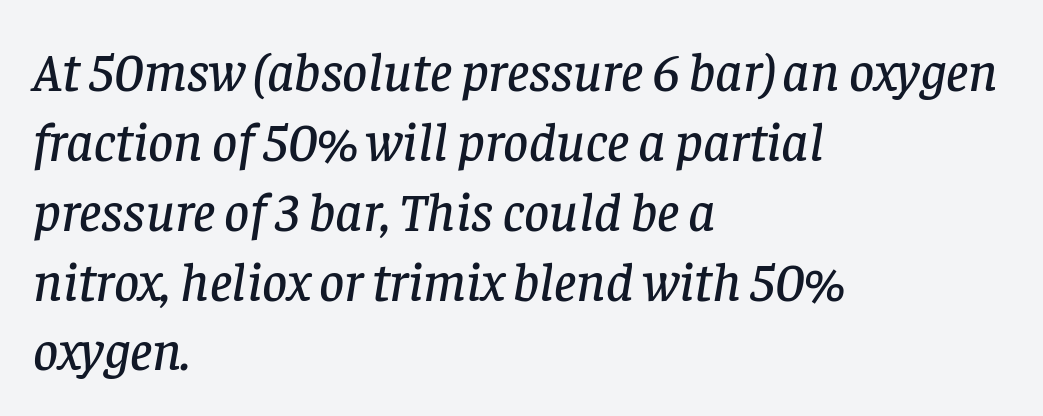
Q: Is the text italic (slanted)? A: Yes, it leans right by about 8 degrees.
Q: Is the typeface a serif or a sans-serif typeface? A: Serif.
Q: Is the text underlined? A: No.
Q: How is the paragraph aligned? A: Left-aligned.
Q: Is the spacing between letters normal or unusually wide? A: Normal.
Q: Is the spacing between lines tight, normal or loose? A: Normal.
Q: Width (condensed, normal, or wide)? A: Normal.
Q: Stroke contrast? A: Low.
Q: x-height? A: Large.
Q: Monospaced? A: No.
